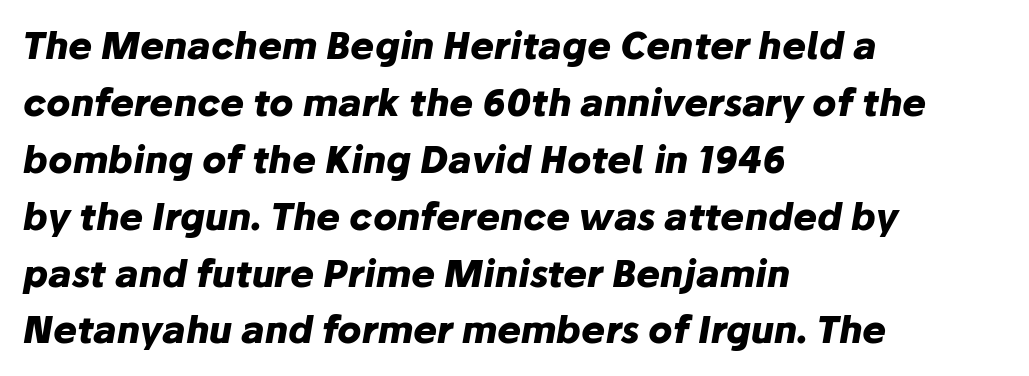
This is oblique type, the kind used for emphasis or titles. The letters sit at their default tracking, neither squeezed nor spread. The passage shown stacks its lines at a standard gap. Descenders are the only things crossing below the line. Alignment: flush left.
